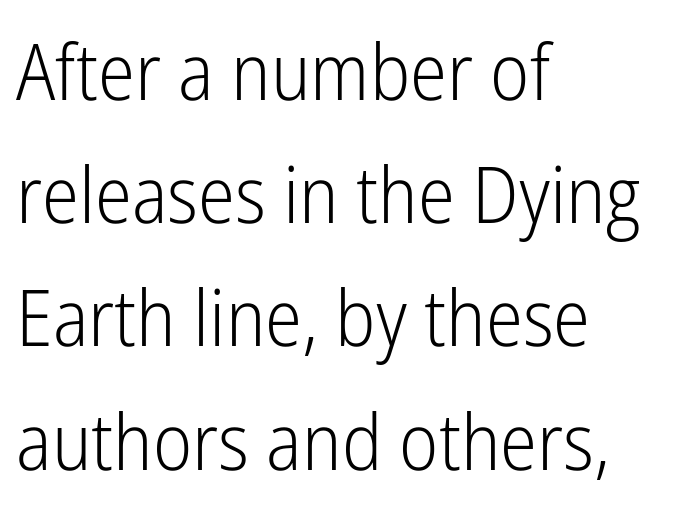
Q: Is the text bold? A: No.
Q: Is the text italic (slanted)? A: No, it is upright.
Q: Is the typeface a serif or a sans-serif typeface? A: Sans-serif.
Q: Is the text underlined? A: No.
Q: How is the paragraph aligned? A: Left-aligned.
Q: Is the spacing between letters normal or unusually wide? A: Normal.
Q: Is the spacing between lines tight, normal or loose? A: Normal.
Q: Width (condensed, normal, or wide)? A: Condensed.
Q: Stroke contrast? A: Low.
Q: x-height? A: Medium.
Q: Monospaced? A: No.
